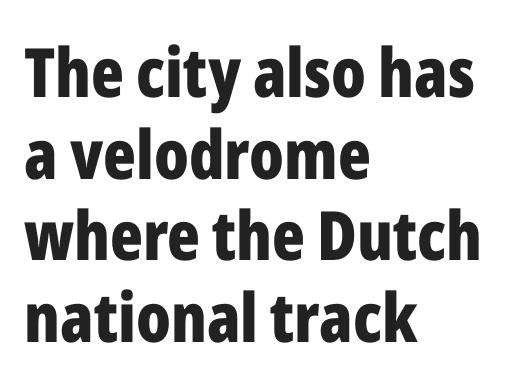
Note the varied advance widths — an 'i' is clearly narrower than an 'm'. Left-aligned paragraph, ragged on the right. A roman cut, with each character standing at attention. The glyphs are unaccompanied by any horizontal stroke below them. Set as a true bold cut, around the 700 mark.
